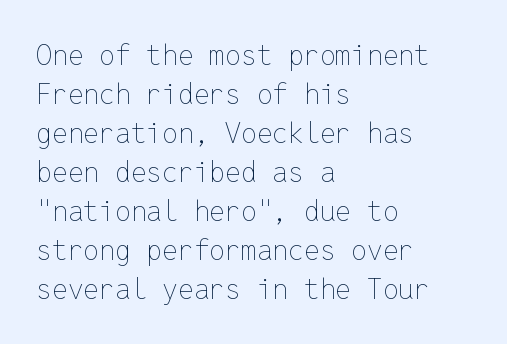
Q: Is the text bold? A: No.
Q: Is the text italic (slanted)? A: No, it is upright.
Q: Is the text underlined? A: No.
Q: How is the paragraph aligned? A: Left-aligned.
Q: Is the spacing between letters normal or unusually wide? A: Normal.
Q: Is the spacing between lines tight, normal or loose? A: Normal.
Q: Width (condensed, normal, or wide)? A: Normal.
Q: Stroke contrast? A: Low.
Q: x-height? A: Medium.
Q: Monospaced? A: Yes.
